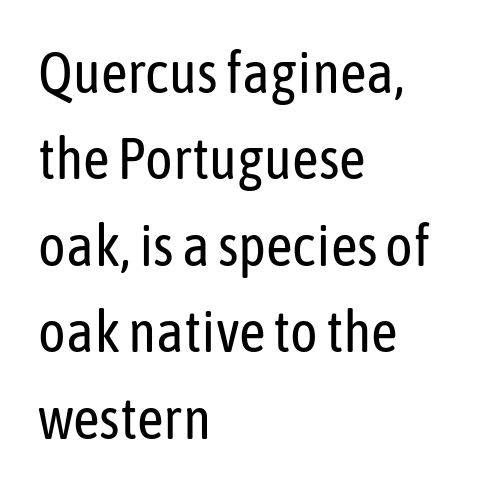
The font sits on the lighter half of the weight spectrum, regular included. Upright lettering throughout. You could not count columns in this text — the font is proportionally spaced. The text was rendered using a sans face with plain stroke endings.
